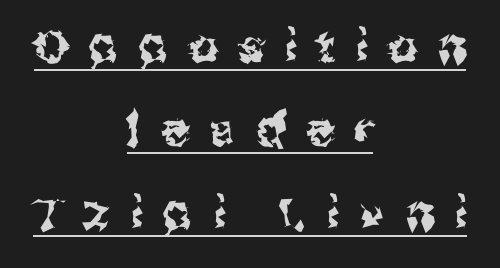
Q: Is the text italic (slanted)? A: No, it is upright.
Q: Is the typeface a serif or a sans-serif typeface? A: Sans-serif.
Q: Is the text underlined? A: Yes.
Q: How is the paragraph aligned? A: Centered.
Q: Is the spacing between letters normal or unusually wide? A: Unusually wide.
Q: Width (condensed, normal, or wide)? A: Normal.
Q: Stroke contrast? A: Medium.
Q: x-height? A: Medium.
Q: Monospaced? A: No.
